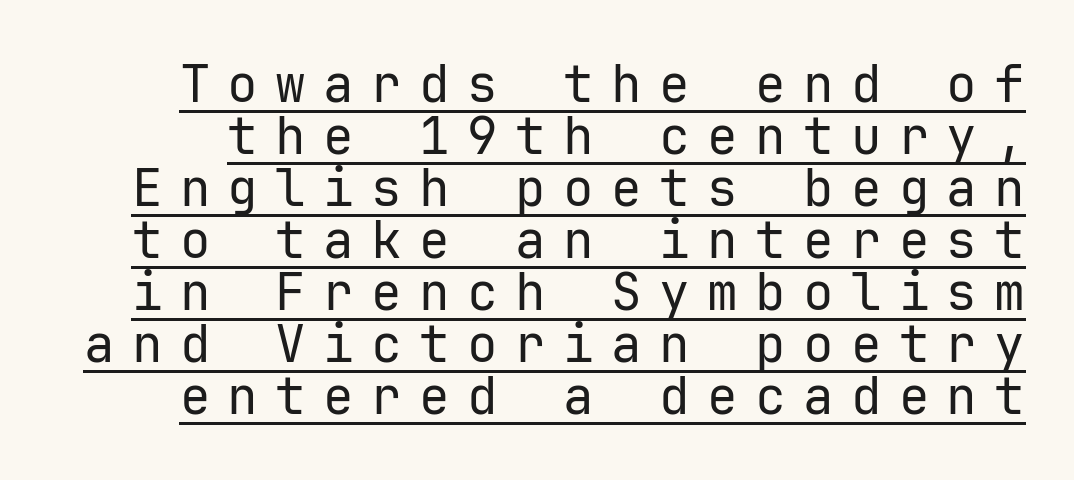
These lines are composed in type without serifs. This is the regular roman posture of the typeface. The line-height multiplier appears low, near solid setting. Note the uniform advance width — an 'i' takes as much space as an 'm'.
